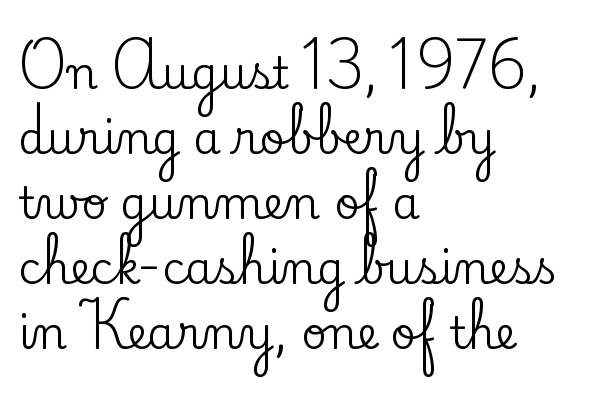
Q: Is the text italic (slanted)? A: No, it is upright.
Q: Is the typeface a serif or a sans-serif typeface? A: Serif.
Q: Is the text underlined? A: No.
Q: How is the paragraph aligned? A: Left-aligned.
Q: Is the spacing between letters normal or unusually wide? A: Normal.
Q: Is the spacing between lines tight, normal or loose? A: Normal.
Q: Width (condensed, normal, or wide)? A: Normal.
Q: Stroke contrast? A: Low.
Q: x-height? A: Small.
Q: Monospaced? A: No.
